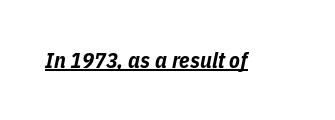
{"italic": "yes", "lean": "right", "slant_degrees": 11, "bold": "yes", "underline": "yes", "letter_spacing": "normal", "letter_spacing_em": 0.0, "glyph_px": 22}
